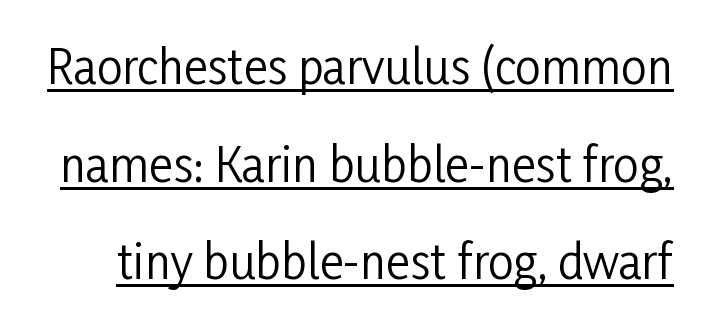
The image shows 46 px regular-weight, condensed sans-serif type, upright; set loose line spacing (2.12x), normal letter spacing, underlined; low stroke contrast and a medium x-height.
